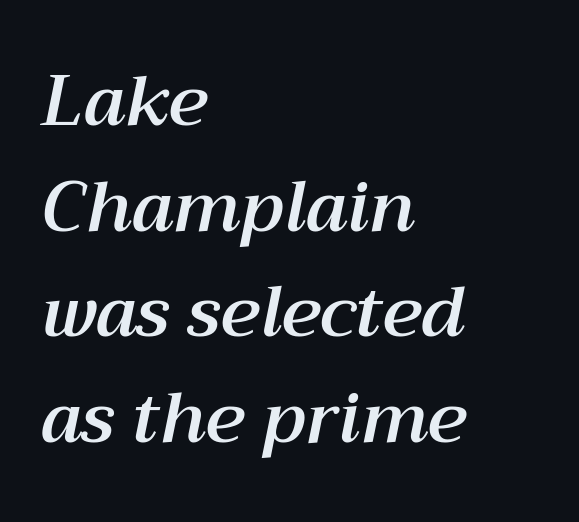
Clear beneath every line of the passage. Varying glyph widths throughout — classic text-font behaviour. A typesetter would mark this as italic. Horizontally, the lines are justified to the leading edge only. The lines sit at an ordinary, default distance from one another. Is the letter spacing exaggerated? No — it looks like the ordinary default.
